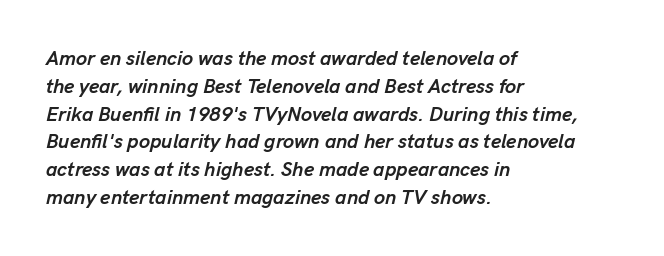
The image shows 20 px bold type, italic (leaning right); set left-aligned, normal line spacing (1.39x), normal letter spacing, not underlined.
